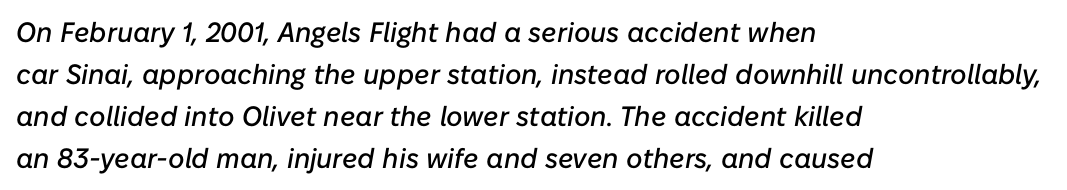
Q: Is the text italic (slanted)? A: Yes, it leans right by about 10 degrees.
Q: Is the text underlined? A: No.
Q: How is the paragraph aligned? A: Left-aligned.
Q: Is the spacing between letters normal or unusually wide? A: Normal.
Q: Is the spacing between lines tight, normal or loose? A: Normal.
Q: Width (condensed, normal, or wide)? A: Normal.
Q: Stroke contrast? A: Low.
Q: x-height? A: Medium.
Q: Monospaced? A: No.
